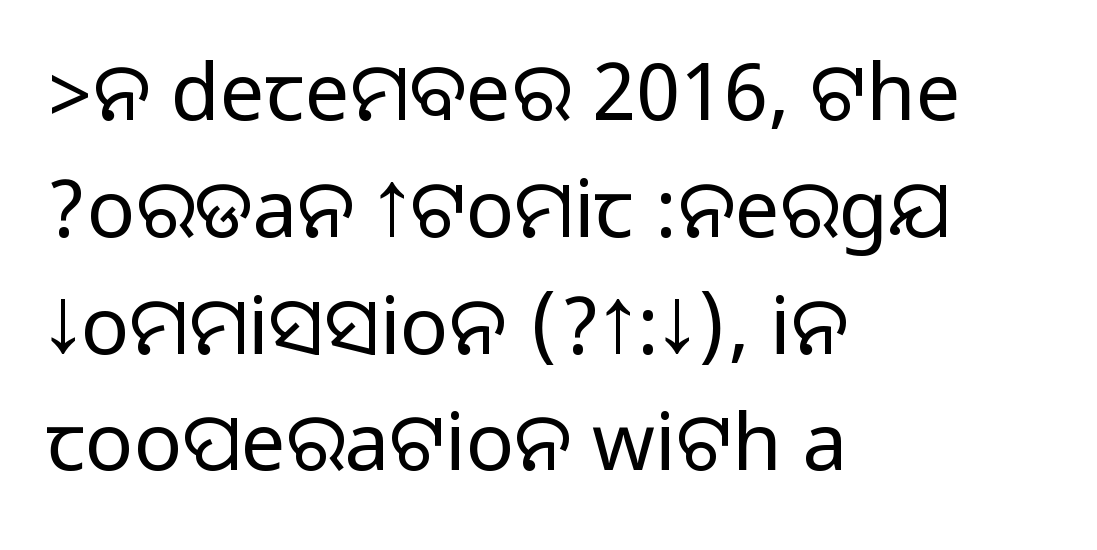
The passage shown has conventional tracking throughout. The ragged edge is on the right, which tells us the setting is flush left. Letters rest on an invisible, unmarked baseline. In terms of leading, this rendering sits right in the middle.
